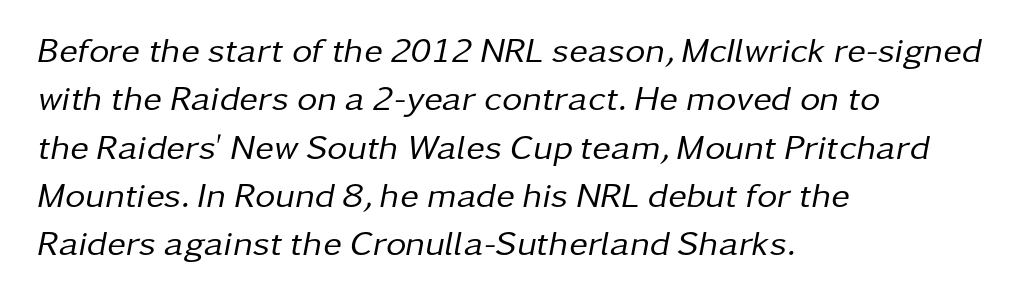
{"italic": "yes", "lean": "right", "slant_degrees": 11, "bold": "no", "weight": "regular", "width": "normal", "stroke_contrast": "low", "x_height": "medium", "monospaced": "no", "underline": "no", "align": "left", "line_spacing": "normal", "line_spacing_ratio": 1.38, "letter_spacing": "normal", "letter_spacing_em": 0.0, "glyph_px": 35}
